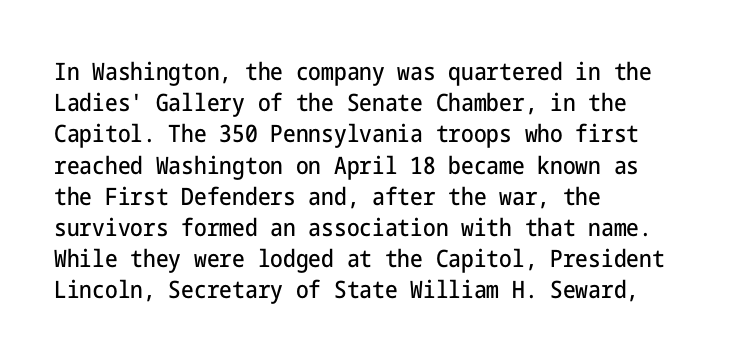
{"italic": "no", "underline": "no", "align": "left", "line_spacing": "normal", "line_spacing_ratio": 1.3, "letter_spacing": "normal", "letter_spacing_em": 0.0, "glyph_px": 24}
